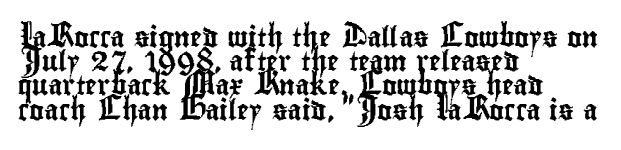
If you drew a line through each stem, it would be perfectly vertical. The line texture is even and compact thanks to regular tracking. Which margin do the lines hug? The left one — the right edge is uneven. Letters rest on an invisible, unmarked baseline.
